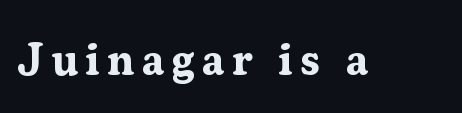
Do the letters lean? They stand straight. You'd pick this weight for a headline — it's a proper bold. Letterform terminals end in serifs throughout the passage. Is this a fixed-width face? No — the glyphs have proportional, varying widths. Check the space under the baseline: it is left empty.
